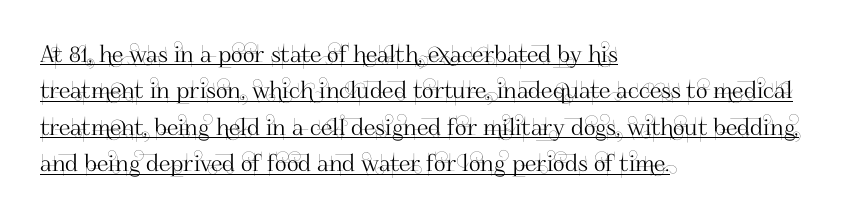
Vertical strokes here are truly vertical. Short note: letters normally spaced. Somebody hit Ctrl+U on this one — the words are underlined. Is there much room between lines? A standard amount, neither cramped nor airy. Horizontally, the lines are justified to the leading edge only.
